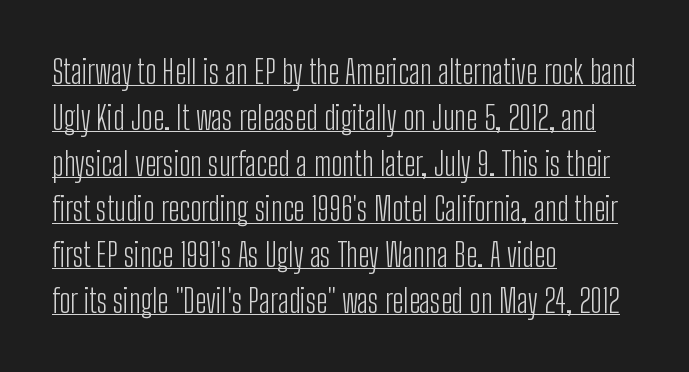
Q: Is the text bold? A: No.
Q: Is the text italic (slanted)? A: No, it is upright.
Q: Is the typeface a serif or a sans-serif typeface? A: Sans-serif.
Q: Is the text underlined? A: Yes.
Q: How is the paragraph aligned? A: Left-aligned.
Q: Is the spacing between letters normal or unusually wide? A: Normal.
Q: Is the spacing between lines tight, normal or loose? A: Normal.
Q: Width (condensed, normal, or wide)? A: Condensed.
Q: Stroke contrast? A: Low.
Q: x-height? A: Medium.
Q: Monospaced? A: No.
